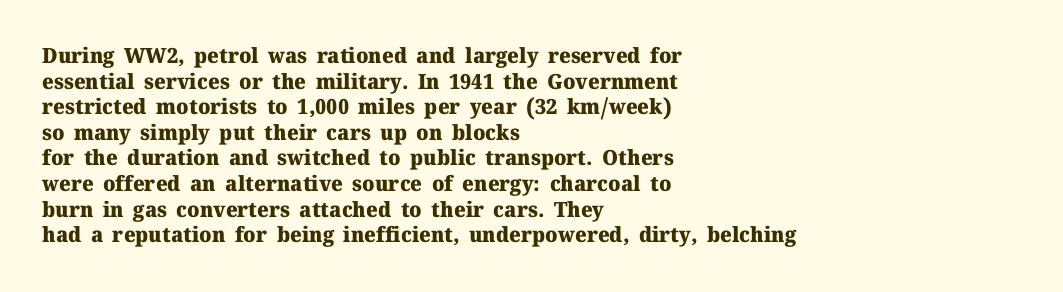
{"italic": "no", "bold": "yes", "underline": "no", "align": "left", "line_spacing_ratio": 1.22, "letter_spacing": "normal", "letter_spacing_em": 0.0, "glyph_px": 21}
